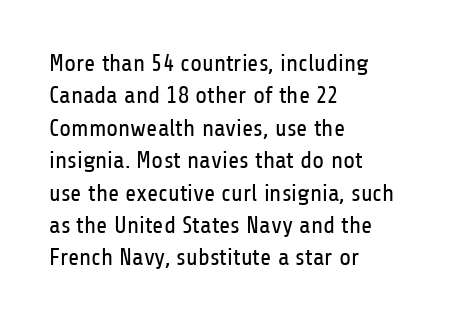
{"italic": "no", "bold": "no", "underline": "no", "align": "left", "line_spacing": "normal", "line_spacing_ratio": 1.35, "letter_spacing": "normal", "letter_spacing_em": 0.0, "glyph_px": 24}
